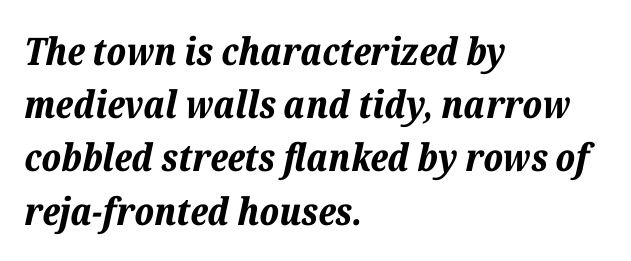
The rendering uses natural spacing where letterforms have individual widths. Is there much room between lines? A standard amount, neither cramped nor airy. Characters are canted at an angle relative to the baseline's perpendicular. Does the copy run flush right? No — it runs flush left. Short note: letters normally spaced. Look at the stroke-to-counter ratio: heavy, a bold.
